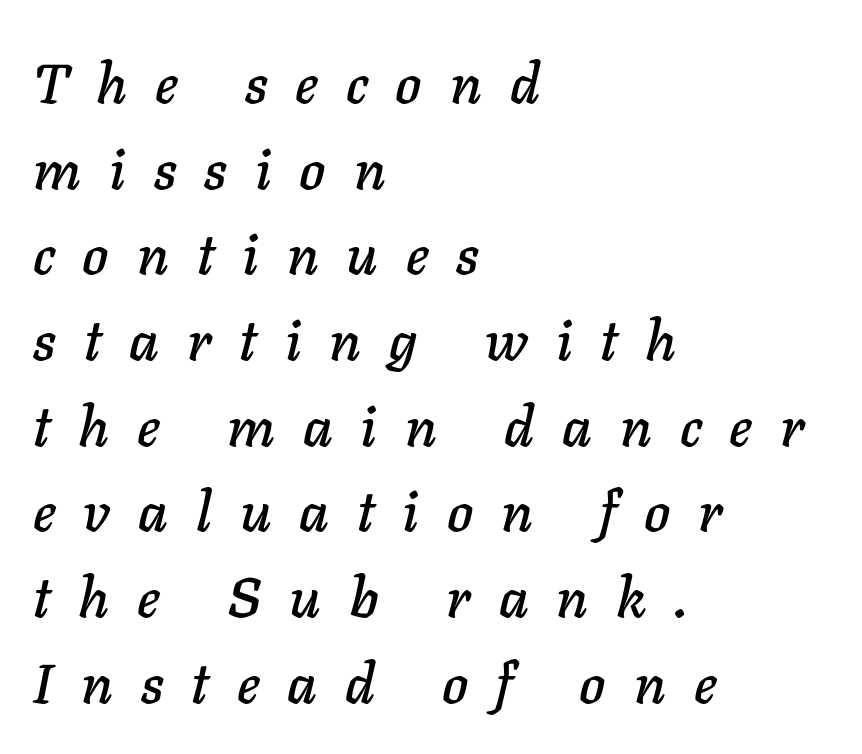
The image shows 56 px text type, italic (leaning right); set left-aligned, normal line spacing (1.53x), unusually wide letter spacing (+0.5 em), not underlined; low stroke contrast and a medium x-height.
